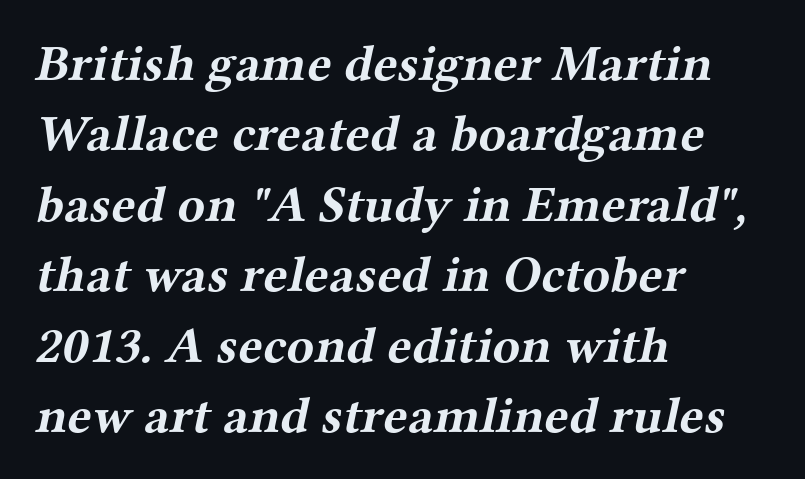
Q: Is the text bold? A: Yes.
Q: Is the typeface a serif or a sans-serif typeface? A: Serif.
Q: Is the text underlined? A: No.
Q: How is the paragraph aligned? A: Left-aligned.
Q: Is the spacing between letters normal or unusually wide? A: Normal.
Q: Is the spacing between lines tight, normal or loose? A: Normal.
Q: Width (condensed, normal, or wide)? A: Wide.
Q: Stroke contrast? A: Medium.
Q: x-height? A: Medium.
Q: Monospaced? A: No.
